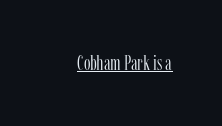
Q: Is the text bold? A: No.
Q: Is the text italic (slanted)? A: No, it is upright.
Q: Is the text underlined? A: Yes.
Q: Is the spacing between letters normal or unusually wide? A: Normal.
